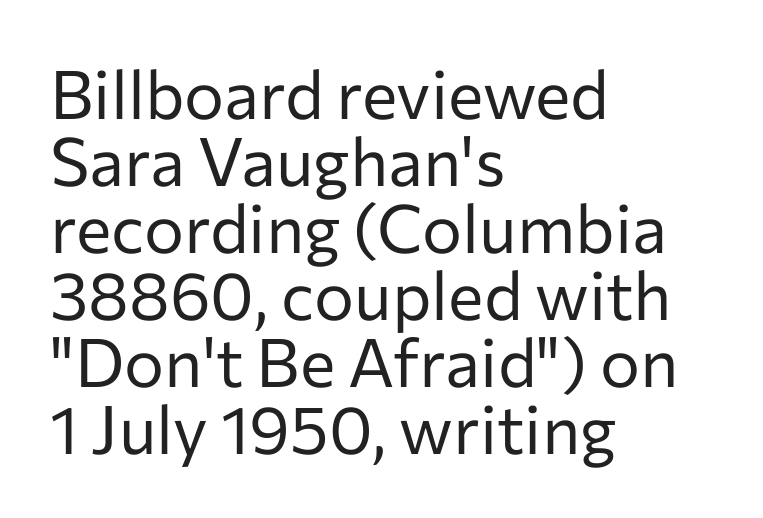
{"serif": "no", "italic": "no", "bold": "no", "weight": "regular", "width": "normal", "stroke_contrast": "low", "x_height": "medium", "monospaced": "no", "underline": "no", "align": "left", "line_spacing": "tight", "line_spacing_ratio": 1.0, "letter_spacing": "normal", "letter_spacing_em": 0.0, "glyph_px": 67}
